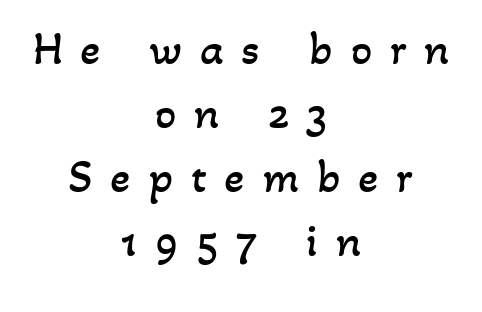
The line texture is sparse and dotted thanks to wide tracking. Looks like regular typesetting: each glyph gets only the width it needs. A clean baseline with only descenders dipping below it. The weight tops out at a normal text grade. Notice how descenders clear the ascenders below comfortably — that's standard leading. The setting favours the middle, as headings and verse often do.
